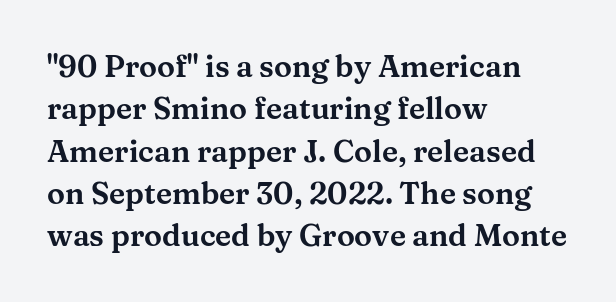
{"serif": "yes", "italic": "no", "width": "wide", "stroke_contrast": "medium", "x_height": "medium", "monospaced": "no", "underline": "no", "align": "left", "line_spacing": "normal", "line_spacing_ratio": 1.41, "letter_spacing": "normal", "letter_spacing_em": 0.0, "glyph_px": 30}
